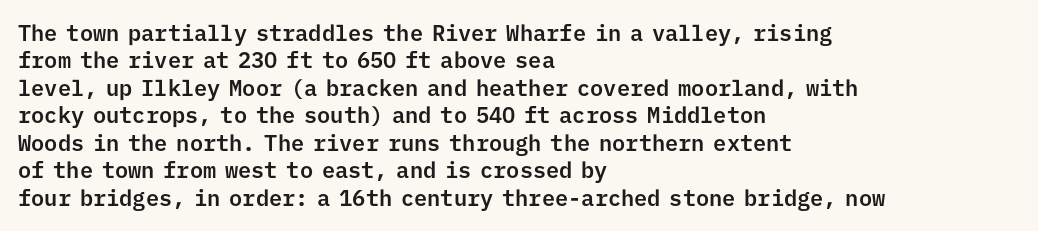
{"italic": "no", "underline": "no", "align": "left", "line_spacing": "normal", "line_spacing_ratio": 1.25, "letter_spacing": "normal", "letter_spacing_em": 0.0, "glyph_px": 22}
